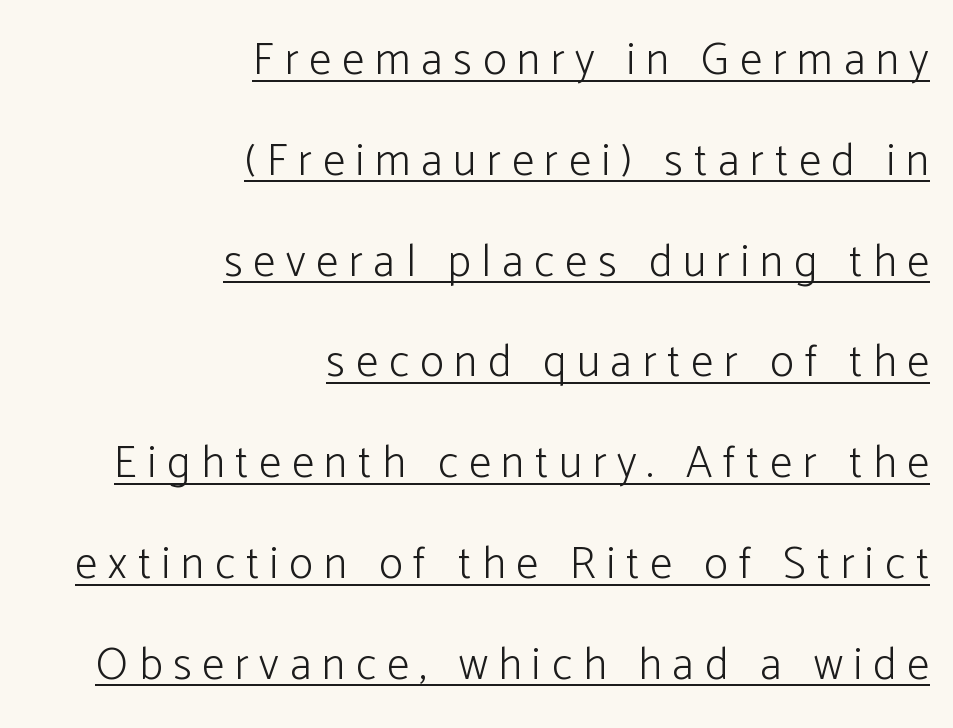
{"serif": "no", "italic": "no", "bold": "no", "weight": "light", "width": "normal", "stroke_contrast": "low", "x_height": "medium", "monospaced": "no", "underline": "yes", "align": "right", "line_spacing": "loose", "line_spacing_ratio": 2.24, "letter_spacing": "wide", "letter_spacing_em": 0.24, "glyph_px": 45}
